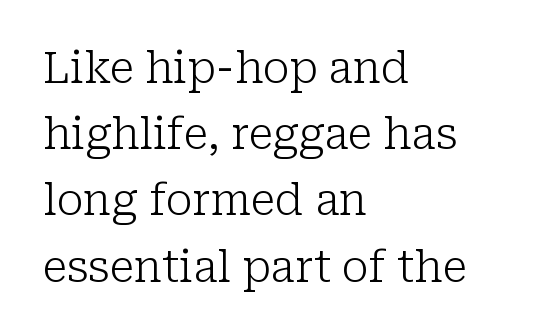
The image shows 43 px light serif type, upright; set left-aligned, normal line spacing (1.54x), normal letter spacing, not underlined; low stroke contrast and a medium x-height.
